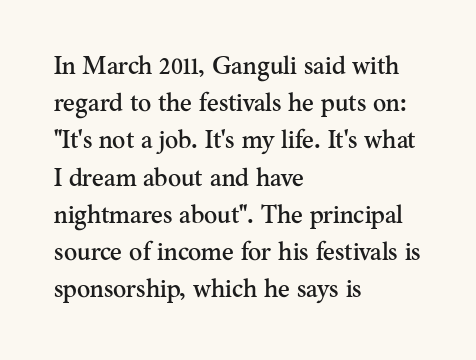
Q: Is the text italic (slanted)? A: No, it is upright.
Q: Is the text underlined? A: No.
Q: How is the paragraph aligned? A: Left-aligned.
Q: Is the spacing between letters normal or unusually wide? A: Normal.
Q: Is the spacing between lines tight, normal or loose? A: Normal.
